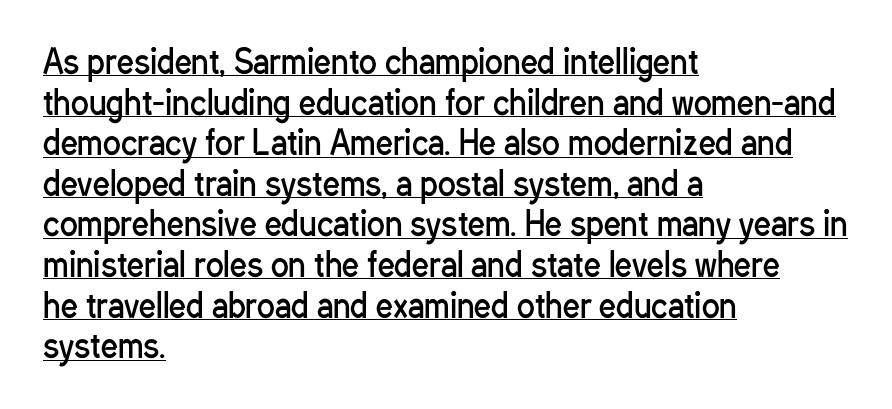
This is roman type, the default non-slanted kind. Nothing heavy about these letters — not bold at all. Is the letter spacing exaggerated? No — it looks like the ordinary default. Left-aligned paragraph, ragged on the right. Note the varied advance widths — an 'i' is clearly narrower than an 'm'. The rendered words wear a rule along their underside.
